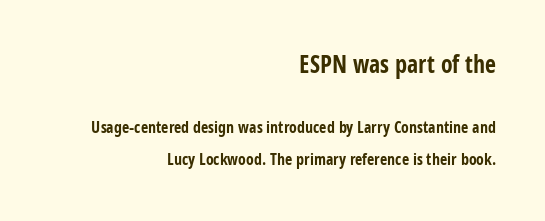
Q: Is the text bold? A: Yes.
Q: Is the text italic (slanted)? A: No, it is upright.
Q: Is the text underlined? A: No.
Q: How is the paragraph aligned? A: Right-aligned.
Q: Is the spacing between letters normal or unusually wide? A: Normal.
Q: Is the spacing between lines tight, normal or loose? A: Loose.
Q: Which block of text is set in a larger size, the first (top) or the second (bottom)? A: The first (top) one.
